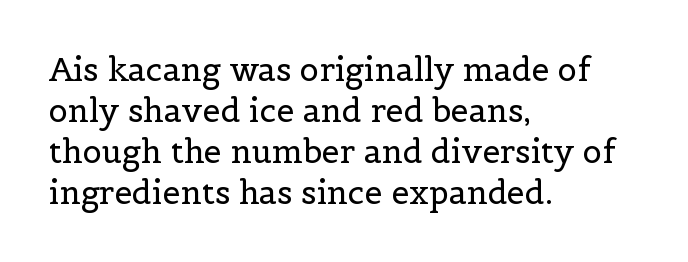
Is this a fixed-width face? No — the glyphs have proportional, varying widths. This sample is left-justified, so line endings fall wherever the words run out. Any mark beneath the type? The region is blank. Weight: regular or lighter.
